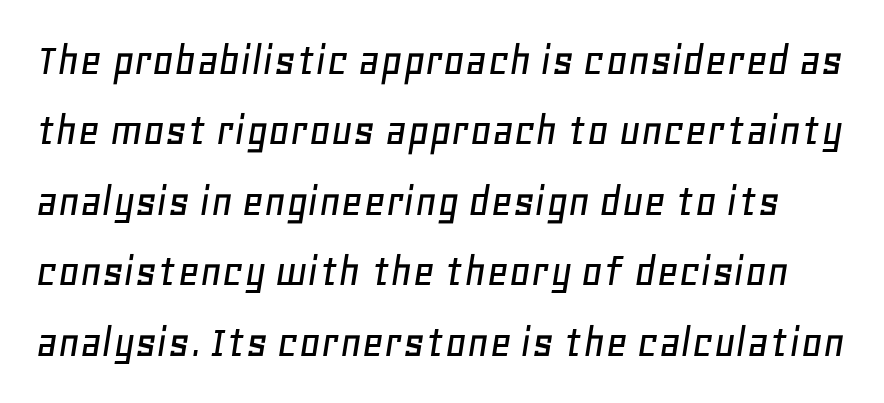
Q: Is the text italic (slanted)? A: Yes, it leans right by about 11 degrees.
Q: Is the text underlined? A: No.
Q: Is the spacing between letters normal or unusually wide? A: Normal.
Q: Is the spacing between lines tight, normal or loose? A: Normal.
Q: Width (condensed, normal, or wide)? A: Normal.
Q: Stroke contrast? A: Low.
Q: x-height? A: Large.
Q: Monospaced? A: No.
